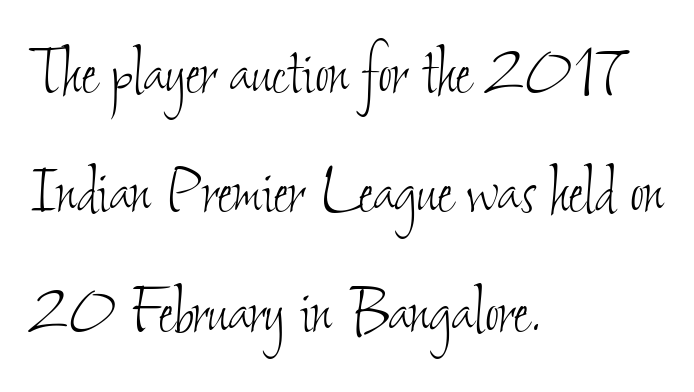
The image shows 77 px thin, condensed type; set left-aligned, normal line spacing (1.55x), normal letter spacing, not underlined; low stroke contrast and a small x-height.
